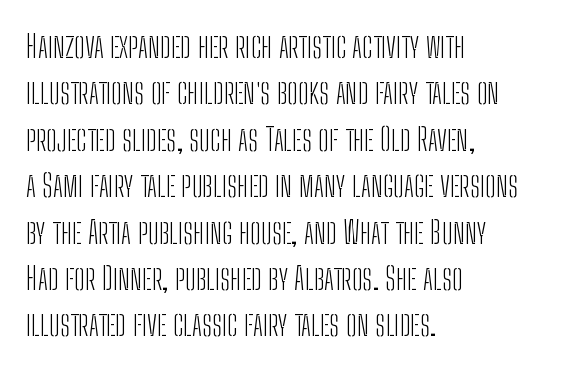
{"serif": "no", "italic": "no", "bold": "no", "weight": "light", "width": "condensed", "stroke_contrast": "low", "x_height": "medium", "monospaced": "no", "underline": "no", "align": "left", "line_spacing": "normal", "line_spacing_ratio": 1.45, "letter_spacing": "normal", "letter_spacing_em": 0.0, "glyph_px": 32}
